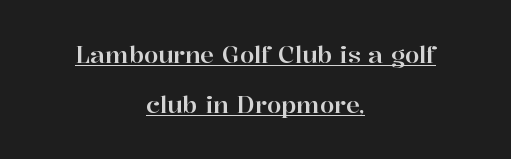
The image shows 23 px text type, upright; set centered, loose line spacing (2.19x), normal letter spacing, underlined.
